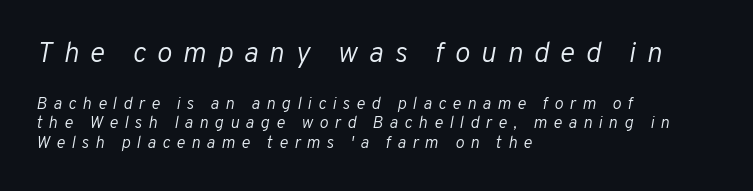
The letters are spread apart with noticeably loose tracking. The letters look calm and open, with moderate or lighter stems. All the whitespace from short lines collects on the right. Descenders are the only things crossing below the line.
